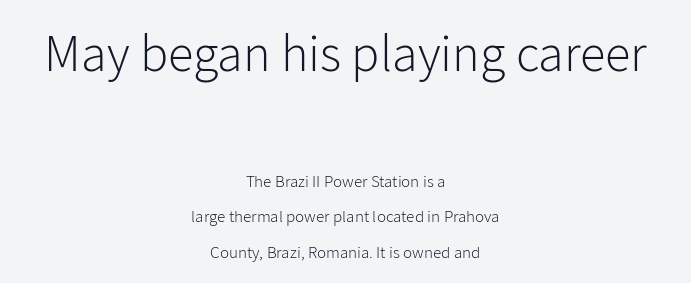
Q: Is the text bold? A: No.
Q: Is the text italic (slanted)? A: No, it is upright.
Q: Is the typeface a serif or a sans-serif typeface? A: Sans-serif.
Q: Is the text underlined? A: No.
Q: How is the paragraph aligned? A: Centered.
Q: Is the spacing between letters normal or unusually wide? A: Normal.
Q: Is the spacing between lines tight, normal or loose? A: Loose.
Q: Which block of text is set in a larger size, the first (top) or the second (bottom)? A: The first (top) one.
Q: Width (condensed, normal, or wide)? A: Normal.
Q: Stroke contrast? A: Low.
Q: x-height? A: Medium.
Q: Monospaced? A: No.
